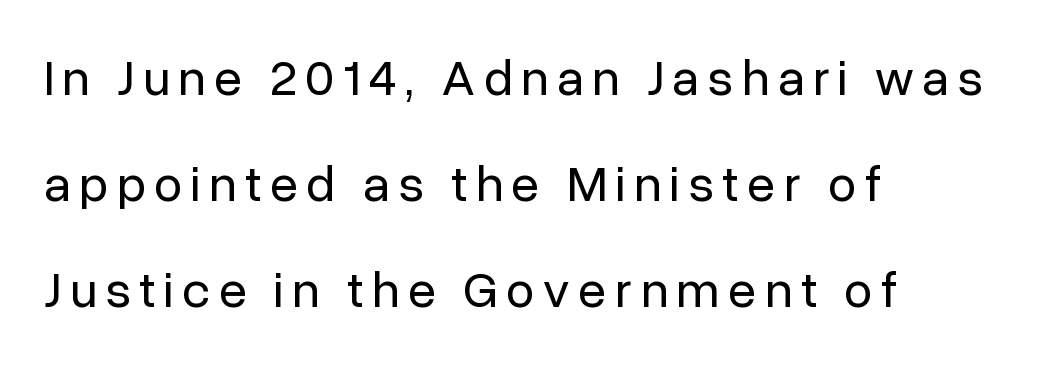
The image shows 51 px regular-weight sans-serif type, upright; set left-aligned, loose line spacing (2.08x), not underlined; low stroke contrast and a medium x-height.
